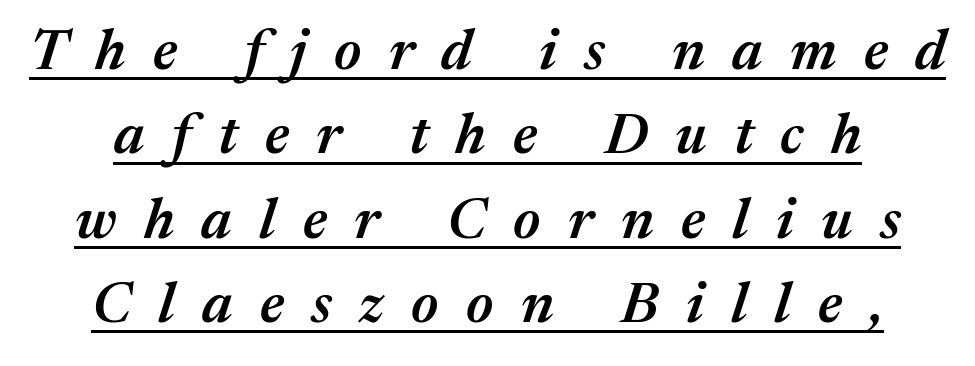
When letters slant like this, we call the style italic. Summary of weight: moderately heavy, a semibold. Is this a fixed-width face? No — the glyphs have proportional, varying widths. You could only call the tracking loose — the letters float apart.
